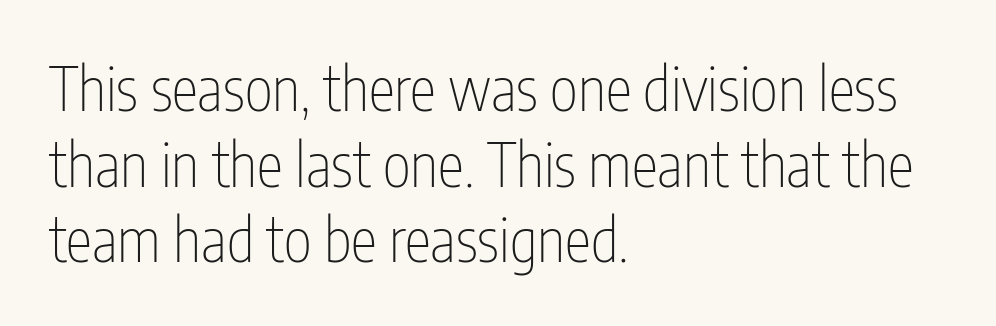
Q: Is the text bold? A: No.
Q: Is the text italic (slanted)? A: No, it is upright.
Q: Is the typeface a serif or a sans-serif typeface? A: Sans-serif.
Q: Is the text underlined? A: No.
Q: How is the paragraph aligned? A: Left-aligned.
Q: Is the spacing between letters normal or unusually wide? A: Normal.
Q: Is the spacing between lines tight, normal or loose? A: Normal.
Q: Width (condensed, normal, or wide)? A: Condensed.
Q: Stroke contrast? A: Low.
Q: x-height? A: Medium.
Q: Monospaced? A: No.
